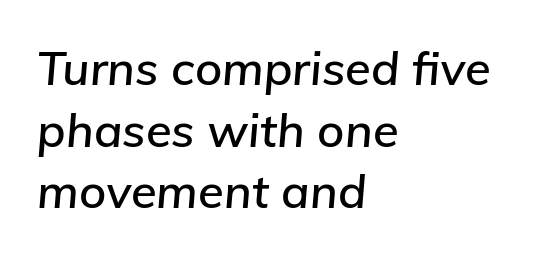
The image shows 47 px text type, italic (leaning right); set left-aligned, normal line spacing (1.31x), normal letter spacing, not underlined; low stroke contrast and a medium x-height.
